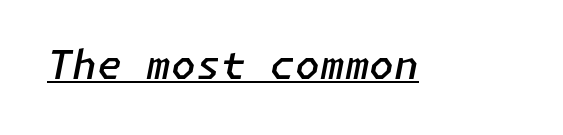
Emphasis-style slanted type is in use. Caption: semibold face, moderately heavy strokes. The passage shown is underscored from start to finish. This rendering leaves character spacing at its baseline value.
